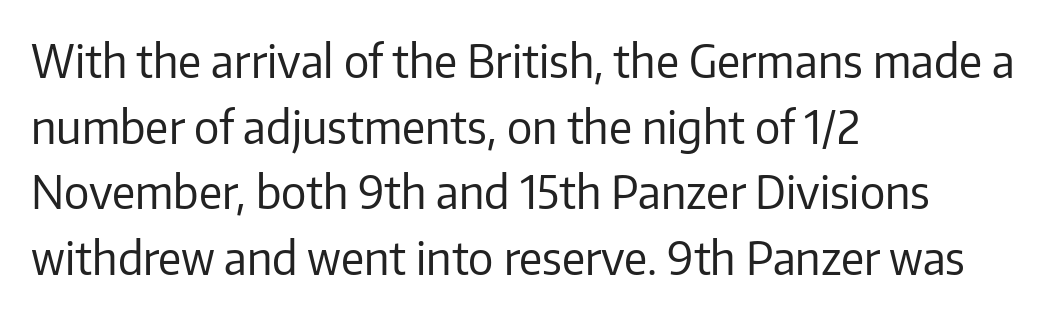
Q: Is the text bold? A: No.
Q: Is the text italic (slanted)? A: No, it is upright.
Q: Is the typeface a serif or a sans-serif typeface? A: Sans-serif.
Q: Is the text underlined? A: No.
Q: How is the paragraph aligned? A: Left-aligned.
Q: Is the spacing between letters normal or unusually wide? A: Normal.
Q: Is the spacing between lines tight, normal or loose? A: Normal.
Q: Width (condensed, normal, or wide)? A: Normal.
Q: Stroke contrast? A: Low.
Q: x-height? A: Medium.
Q: Monospaced? A: No.
